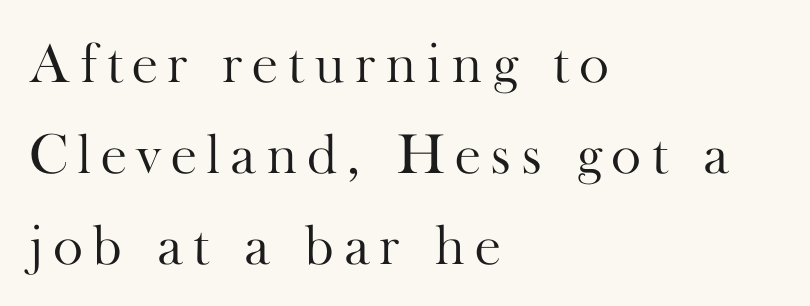
The image shows 57 px light serif type, upright; set left-aligned, normal line spacing (1.6x), not underlined; high stroke contrast and a small x-height.
